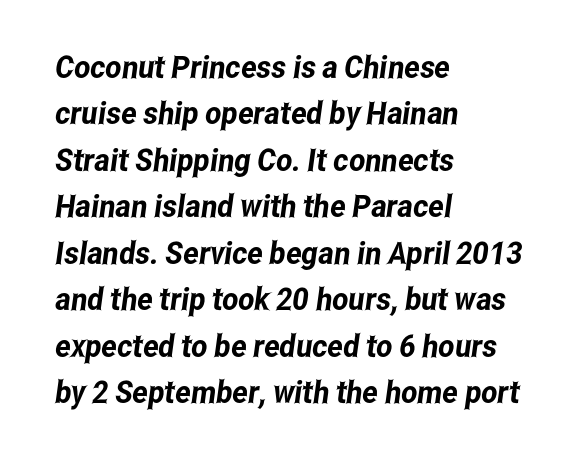
Q: Is the typeface a serif or a sans-serif typeface? A: Sans-serif.
Q: Is the text underlined? A: No.
Q: How is the paragraph aligned? A: Left-aligned.
Q: Is the spacing between letters normal or unusually wide? A: Normal.
Q: Is the spacing between lines tight, normal or loose? A: Normal.
Q: Width (condensed, normal, or wide)? A: Condensed.
Q: Stroke contrast? A: Low.
Q: x-height? A: Medium.
Q: Monospaced? A: No.
